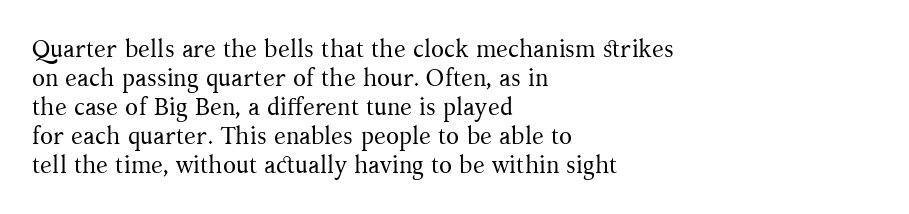
{"italic": "no", "bold": "no", "underline": "no", "align": "left", "line_spacing_ratio": 1.21, "letter_spacing": "normal", "letter_spacing_em": 0.0, "glyph_px": 24}
